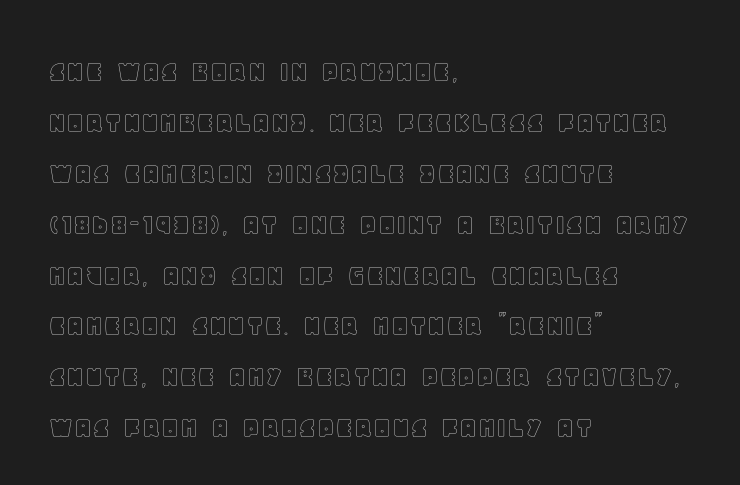
These lines are rendered in a variable-pitch font. The letterforms sit shoulder to shoulder at normal distance. Caption: multi-line text, flush left, ragged right. The font's upright variant was chosen for this text.
